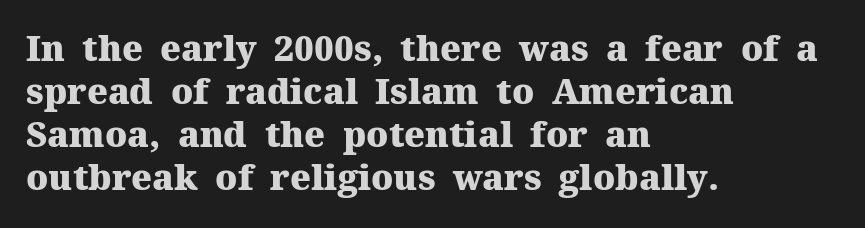
Q: Is the text bold? A: Yes.
Q: Is the text italic (slanted)? A: No, it is upright.
Q: Is the typeface a serif or a sans-serif typeface? A: Serif.
Q: Is the text underlined? A: No.
Q: How is the paragraph aligned? A: Left-aligned.
Q: Is the spacing between letters normal or unusually wide? A: Normal.
Q: Width (condensed, normal, or wide)? A: Normal.
Q: Stroke contrast? A: Medium.
Q: x-height? A: Medium.
Q: Monospaced? A: No.
